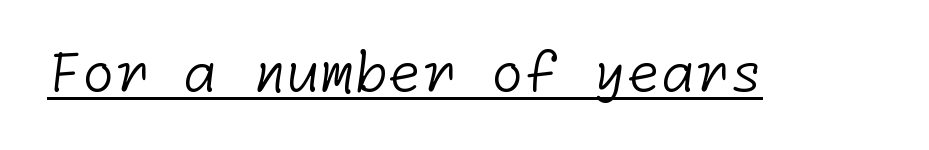
Q: Is the text bold? A: No.
Q: Is the typeface a serif or a sans-serif typeface? A: Sans-serif.
Q: Is the text underlined? A: Yes.
Q: Is the spacing between letters normal or unusually wide? A: Normal.
Q: Width (condensed, normal, or wide)? A: Normal.
Q: Stroke contrast? A: Low.
Q: x-height? A: Medium.
